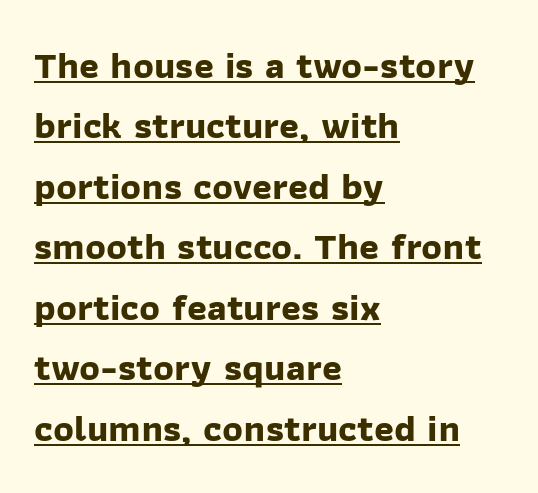
Is the type bold? Yes — the strokes are clearly thick and heavy. The lines in this sample share a left origin and differ only in where they stop. The tracking reads as untouched default to a designer's eye. Nope, no serifs anywhere on these letters.
